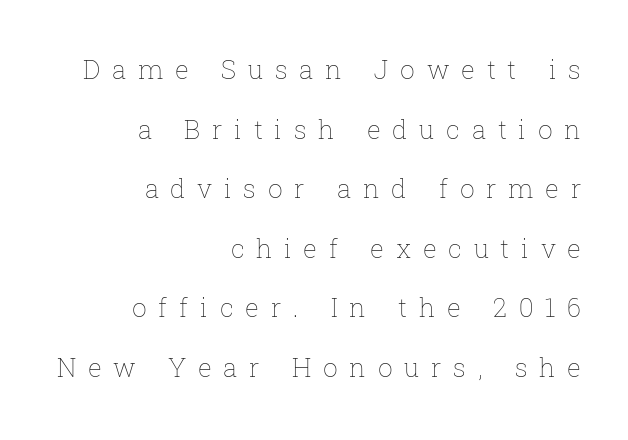
Students, note that the glyphs here are deliberately spaced far apart. Rendered with straight, roman letterforms. This rendering features lettering with no underline. In terms of leading, this rendering errs on the spacious side. Weight class: somewhere from thin through regular.
